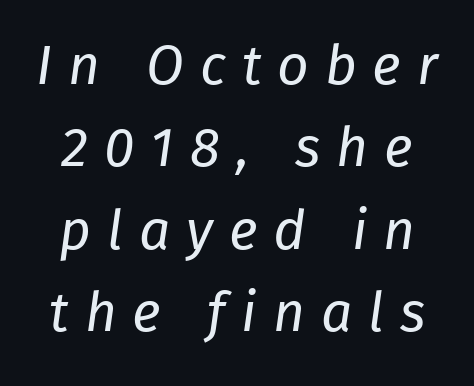
{"italic": "yes", "lean": "right", "slant_degrees": 8, "bold": "no", "weight": "regular", "width": "normal", "stroke_contrast": "low", "x_height": "medium", "monospaced": "no", "underline": "no", "align": "center", "line_spacing": "normal", "line_spacing_ratio": 1.5, "letter_spacing": "wide", "letter_spacing_em": 0.29, "glyph_px": 55}
